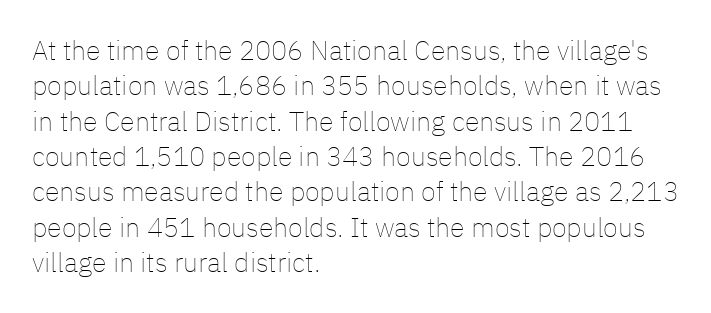
The image shows 27 px text type, upright; set left-aligned, normal line spacing (1.31x), normal letter spacing, not underlined.
